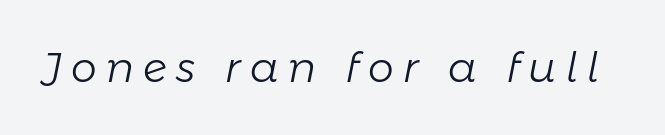
Q: Is the text bold? A: No.
Q: Is the text italic (slanted)? A: Yes, it leans right by about 11 degrees.
Q: Is the text underlined? A: No.
Q: Is the spacing between letters normal or unusually wide? A: Unusually wide.
Q: Width (condensed, normal, or wide)? A: Normal.
Q: Stroke contrast? A: Low.
Q: x-height? A: Medium.
Q: Monospaced? A: No.
